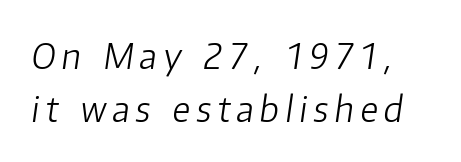
The image shows 35 px light type, italic (leaning right); set normal line spacing (1.51x), not underlined; low stroke contrast and a medium x-height.
